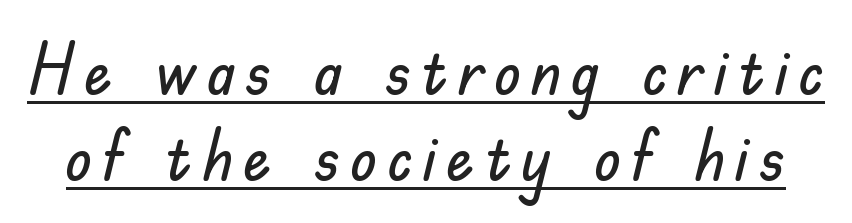
{"serif": "no", "width": "normal", "stroke_contrast": "low", "x_height": "small", "monospaced": "no", "underline": "yes", "line_spacing_ratio": 1.23, "glyph_px": 70}
